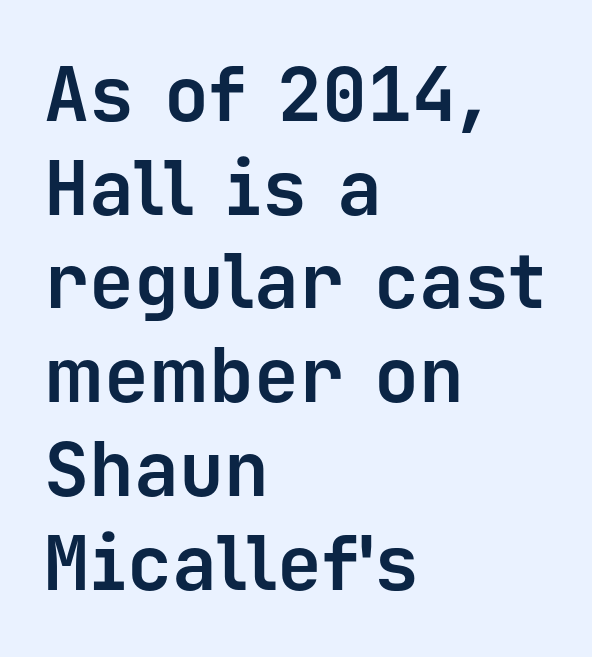
The image shows 75 px bold sans-serif type, upright, monospaced; set left-aligned, normal line spacing (1.25x), normal letter spacing, not underlined; low stroke contrast and a medium x-height.
